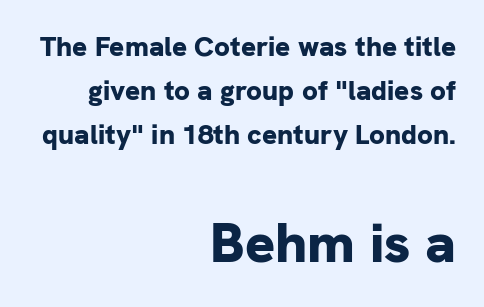
The image shows 56 px bold sans-serif type, upright; set right-aligned, normal line spacing (1.58x), normal letter spacing, not underlined; the second (bottom) block is 2.0x larger; low stroke contrast and a medium x-height.
